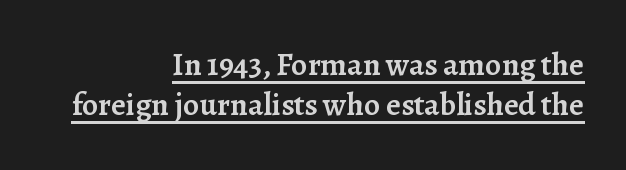
Q: Is the text bold? A: Semi-bold.
Q: Is the text italic (slanted)? A: No, it is upright.
Q: Is the typeface a serif or a sans-serif typeface? A: Serif.
Q: Is the text underlined? A: Yes.
Q: How is the paragraph aligned? A: Right-aligned.
Q: Is the spacing between letters normal or unusually wide? A: Normal.
Q: Is the spacing between lines tight, normal or loose? A: Normal.
Q: Width (condensed, normal, or wide)? A: Normal.
Q: Stroke contrast? A: Low.
Q: x-height? A: Medium.
Q: Monospaced? A: No.
